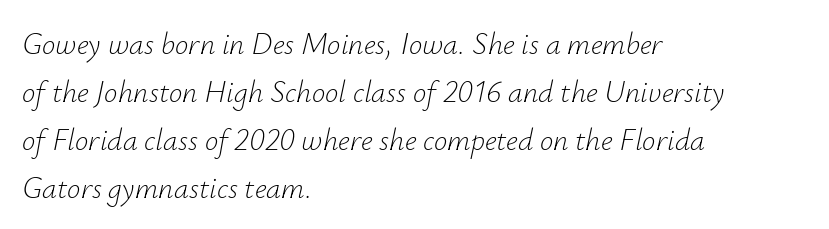
{"italic": "yes", "lean": "right", "slant_degrees": 12, "bold": "no", "weight": "light", "width": "normal", "stroke_contrast": "low", "x_height": "small", "monospaced": "no", "underline": "no", "align": "left", "line_spacing": "normal", "line_spacing_ratio": 1.6, "letter_spacing": "normal", "letter_spacing_em": 0.0, "glyph_px": 30}
